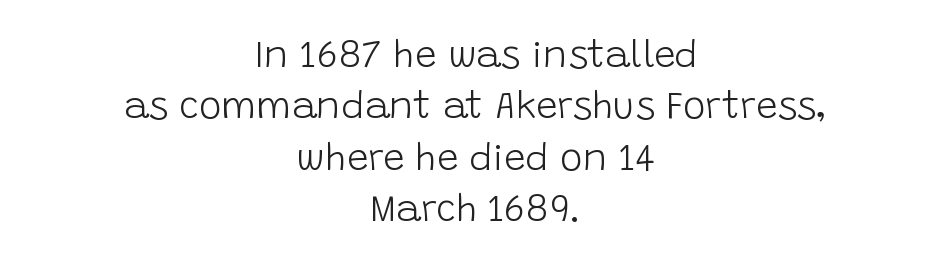
{"serif": "no", "italic": "no", "bold": "no", "weight": "light", "width": "normal", "stroke_contrast": "low", "x_height": "large", "monospaced": "no", "underline": "no", "align": "center", "line_spacing": "normal", "line_spacing_ratio": 1.35, "letter_spacing": "normal", "letter_spacing_em": 0.0, "glyph_px": 38}
